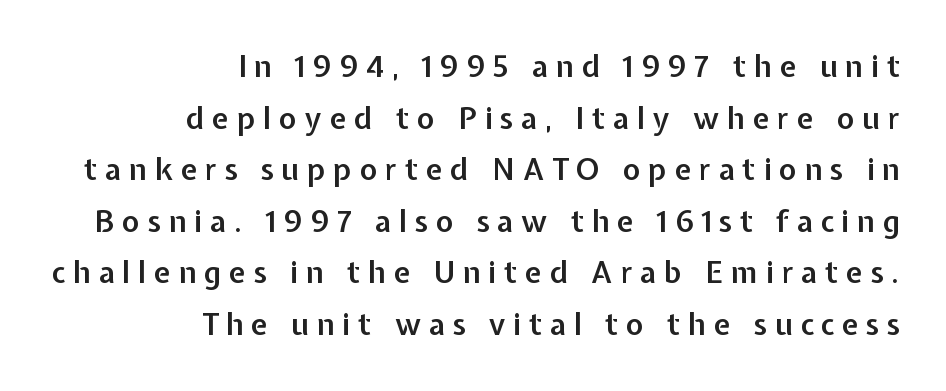
The image shows 30 px semibold sans-serif type, upright; set right-aligned, line spacing 1.72x, unusually wide letter spacing (+0.26 em), not underlined; low stroke contrast and a medium x-height.
